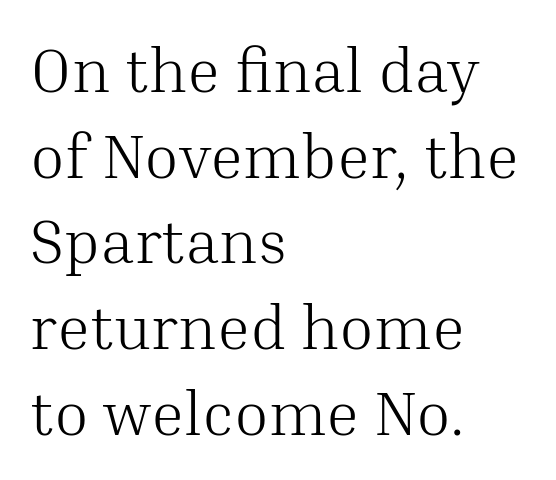
Q: Is the text bold? A: No.
Q: Is the text italic (slanted)? A: No, it is upright.
Q: Is the typeface a serif or a sans-serif typeface? A: Serif.
Q: Is the text underlined? A: No.
Q: How is the paragraph aligned? A: Left-aligned.
Q: Is the spacing between letters normal or unusually wide? A: Normal.
Q: Is the spacing between lines tight, normal or loose? A: Normal.
Q: Width (condensed, normal, or wide)? A: Normal.
Q: Stroke contrast? A: Medium.
Q: x-height? A: Medium.
Q: Monospaced? A: No.
